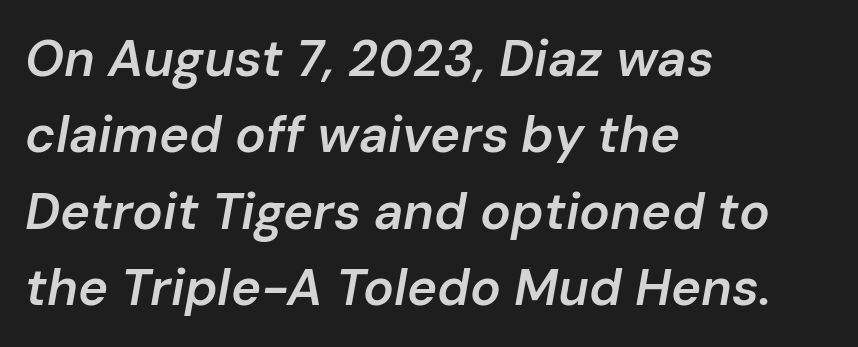
The image shows 51 px semibold type, italic (leaning right); set left-aligned, normal line spacing (1.5x), normal letter spacing, not underlined; low stroke contrast and a medium x-height.
